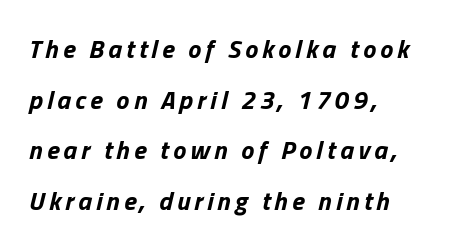
Q: Is the text bold? A: Yes.
Q: Is the text italic (slanted)? A: Yes, it leans right by about 13 degrees.
Q: Is the text underlined? A: No.
Q: How is the paragraph aligned? A: Left-aligned.
Q: Is the spacing between lines tight, normal or loose? A: Loose.
